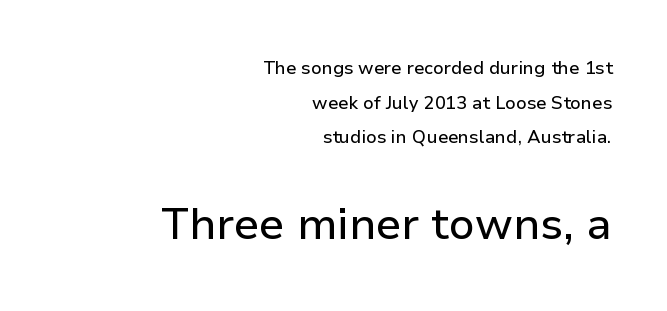
{"serif": "no", "italic": "no", "width": "normal", "stroke_contrast": "low", "x_height": "medium", "monospaced": "no", "underline": "no", "align": "right", "line_spacing": "loose", "line_spacing_ratio": 1.93, "letter_spacing": "normal", "letter_spacing_em": 0.0, "larger_block": "second", "size_ratio": 2.44, "glyph_px": 44}
